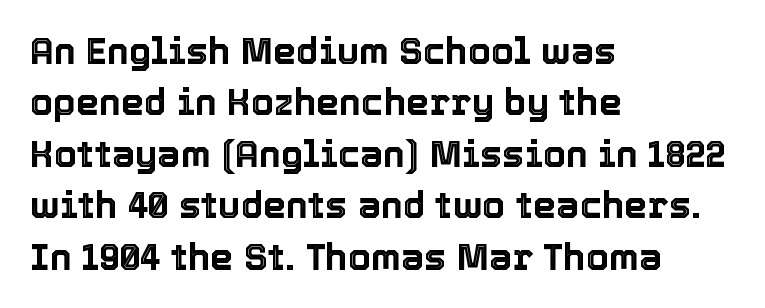
The paragraph has a hard left edge and a soft right edge. The strip under each line holds only bare page. If you measured baseline to baseline, you'd find a middling distance. Short note: letters normally spaced. Varying glyph widths throughout — classic text-font behaviour. Posture: vertical.
